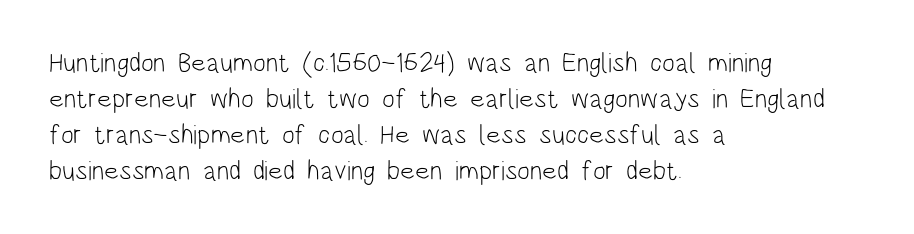
A clean baseline with only descenders dipping below it. The letters stand upright; this is a roman face. The letterforms sit shoulder to shoulder at normal distance. The compositor pushed each line to the left boundary.
